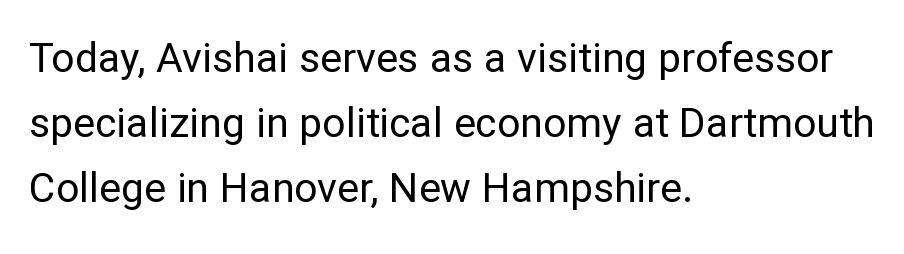
The image shows 41 px regular-weight sans-serif type, upright; set left-aligned, normal line spacing (1.58x), normal letter spacing, not underlined; low stroke contrast and a medium x-height.
